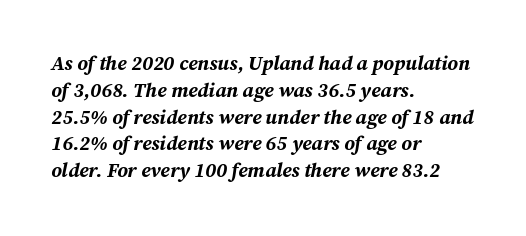
{"italic": "yes", "lean": "right", "slant_degrees": 12, "bold": "yes", "underline": "no", "align": "left", "line_spacing": "normal", "line_spacing_ratio": 1.34, "letter_spacing": "normal", "letter_spacing_em": 0.0, "glyph_px": 20}
